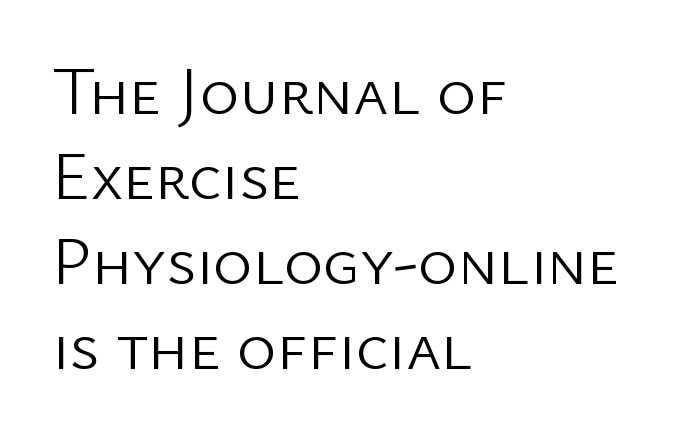
Q: Is the text bold? A: No.
Q: Is the text italic (slanted)? A: No, it is upright.
Q: Is the typeface a serif or a sans-serif typeface? A: Sans-serif.
Q: Is the text underlined? A: No.
Q: How is the paragraph aligned? A: Left-aligned.
Q: Is the spacing between letters normal or unusually wide? A: Normal.
Q: Is the spacing between lines tight, normal or loose? A: Normal.
Q: Width (condensed, normal, or wide)? A: Normal.
Q: Stroke contrast? A: Low.
Q: x-height? A: Medium.
Q: Monospaced? A: No.
